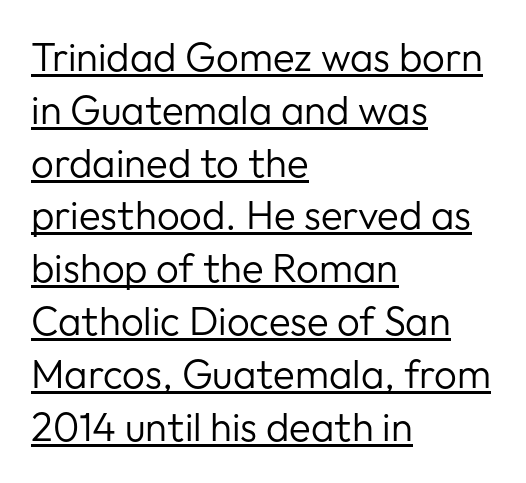
{"serif": "no", "italic": "no", "bold": "no", "weight": "regular", "width": "normal", "stroke_contrast": "low", "x_height": "medium", "monospaced": "no", "underline": "yes", "align": "left", "line_spacing": "normal", "line_spacing_ratio": 1.32, "letter_spacing": "normal", "letter_spacing_em": 0.0, "glyph_px": 40}
